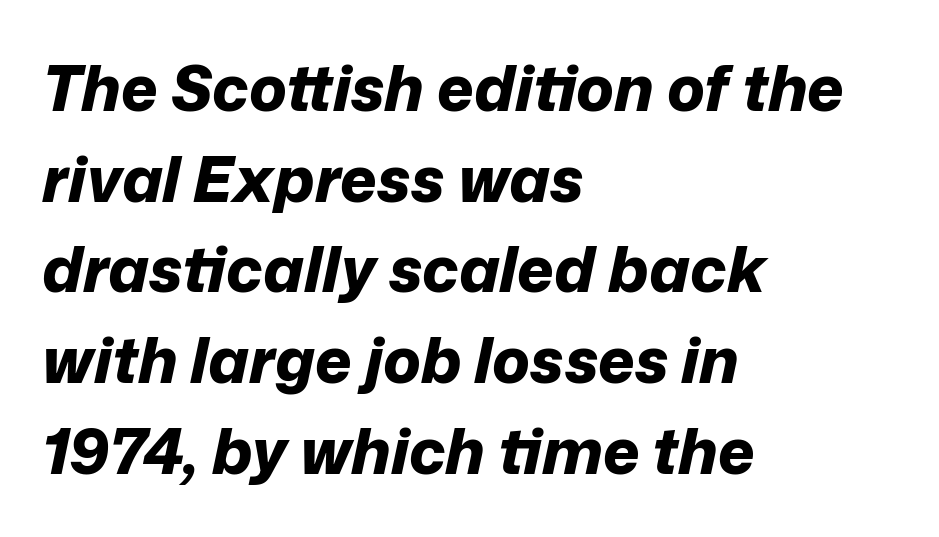
Q: Is the text bold? A: Yes.
Q: Is the text italic (slanted)? A: Yes, it leans right by about 12 degrees.
Q: Is the text underlined? A: No.
Q: How is the paragraph aligned? A: Left-aligned.
Q: Is the spacing between letters normal or unusually wide? A: Normal.
Q: Is the spacing between lines tight, normal or loose? A: Normal.
Q: Width (condensed, normal, or wide)? A: Normal.
Q: Stroke contrast? A: Low.
Q: x-height? A: Medium.
Q: Monospaced? A: No.
